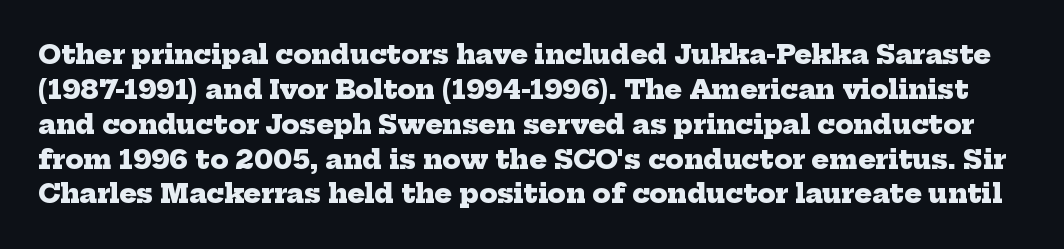
The image shows 26 px bold type; set normal line spacing (1.34x), normal letter spacing, not underlined.
